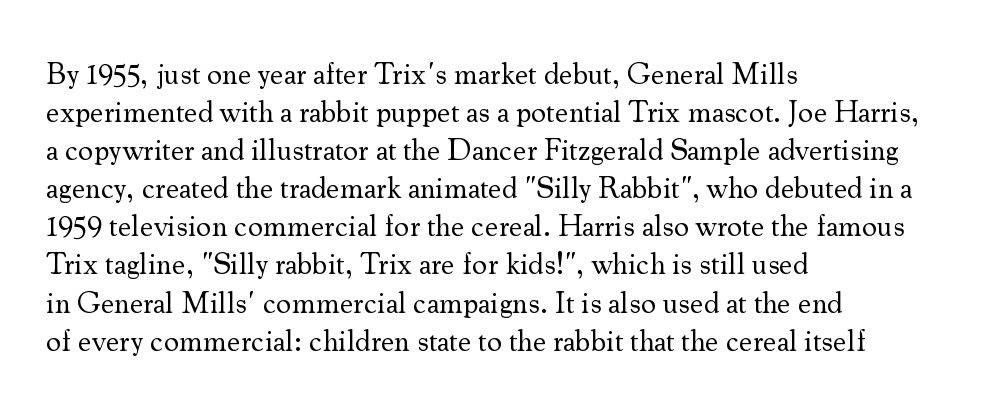
Caption: multi-line text, flush left, ragged right. The face looks like a standard text weight, possibly lighter. Tall strokes in this sample are plumb rather than angled. Regarding leading, the lines here are spaced in the standard way. The letters carry serifs — small finishing strokes at the ends of their stems. These lines are rendered in a variable-pitch font.
